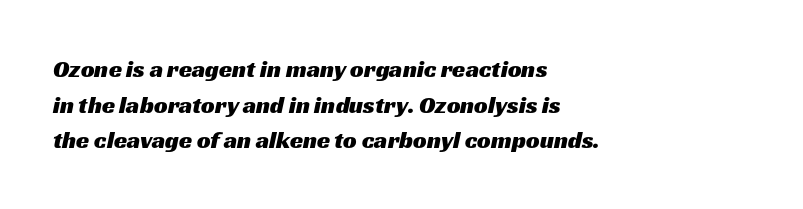
The image shows 24 px text type; set left-aligned, normal line spacing (1.48x), normal letter spacing, not underlined.
